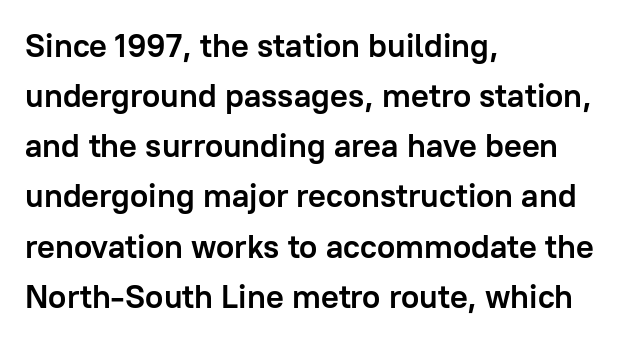
The image shows 33 px semibold sans-serif type, upright; set left-aligned, normal line spacing (1.52x), normal letter spacing, not underlined; low stroke contrast and a medium x-height.
